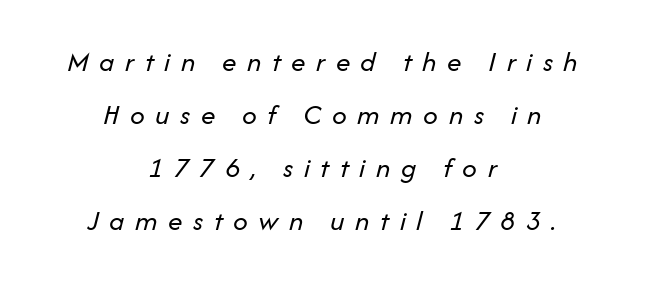
The image shows 29 px regular-weight type, italic (leaning right); set centered, line spacing 1.83x, unusually wide letter spacing (+0.36 em), not underlined; low stroke contrast and a medium x-height.
